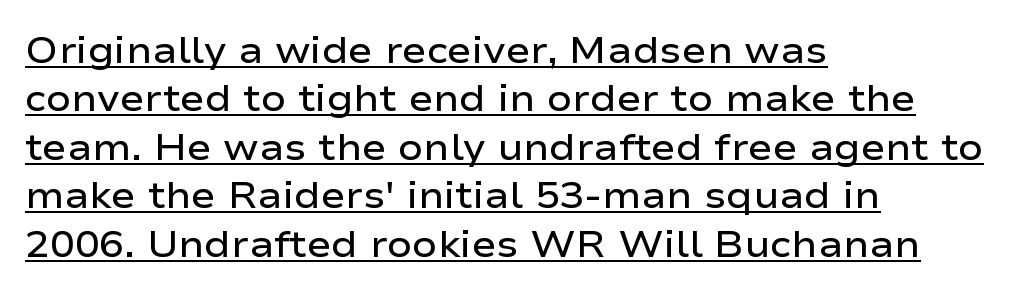
{"serif": "no", "italic": "no", "bold": "semi", "weight": "semibold", "width": "wide", "stroke_contrast": "low", "x_height": "medium", "monospaced": "no", "underline": "yes", "align": "left", "line_spacing": "normal", "line_spacing_ratio": 1.31, "letter_spacing": "normal", "letter_spacing_em": 0.0, "glyph_px": 37}
